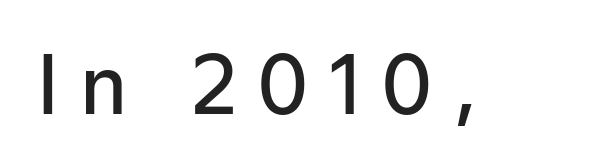
The image shows 78 px semibold sans-serif type, upright; set unusually wide letter spacing (+0.27 em), not underlined; low stroke contrast and a medium x-height.
